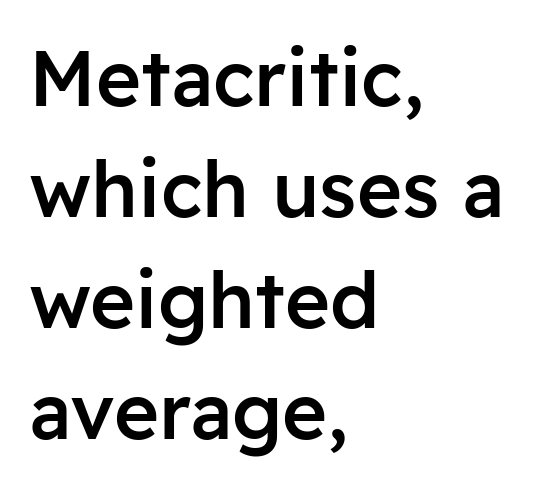
The image shows 77 px semibold sans-serif type, upright; set left-aligned, normal line spacing (1.44x), normal letter spacing, not underlined; low stroke contrast and a medium x-height.
